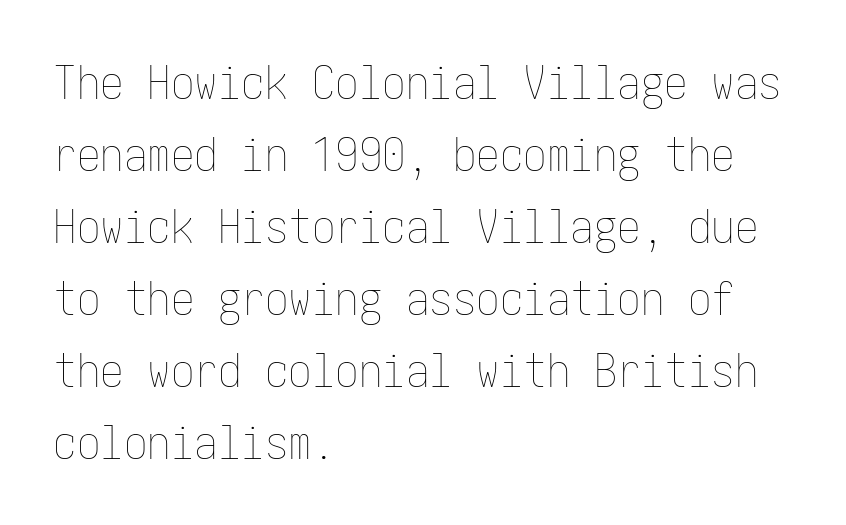
The zone under the glyphs is completely vacant. The passage shown is not bold in any degree. The tracking reads as untouched default to a designer's eye. The space between consecutive lines is moderate.
